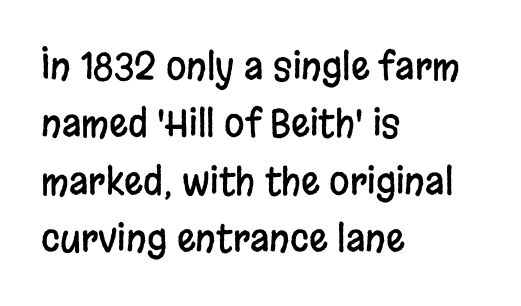
Q: Is the text italic (slanted)? A: No, it is upright.
Q: Is the typeface a serif or a sans-serif typeface? A: Sans-serif.
Q: Is the text underlined? A: No.
Q: How is the paragraph aligned? A: Left-aligned.
Q: Is the spacing between letters normal or unusually wide? A: Normal.
Q: Is the spacing between lines tight, normal or loose? A: Normal.
Q: Width (condensed, normal, or wide)? A: Condensed.
Q: Stroke contrast? A: Low.
Q: x-height? A: Large.
Q: Monospaced? A: No.
